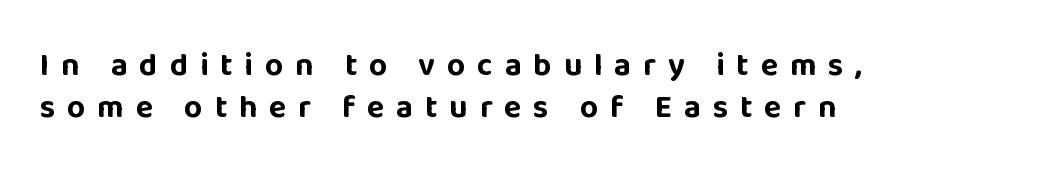
{"serif": "no", "italic": "no", "bold": "yes", "weight": "bold", "width": "normal", "stroke_contrast": "low", "x_height": "large", "monospaced": "no", "underline": "no", "align": "left", "line_spacing": "normal", "line_spacing_ratio": 1.31, "letter_spacing": "wide", "letter_spacing_em": 0.37, "glyph_px": 32}
